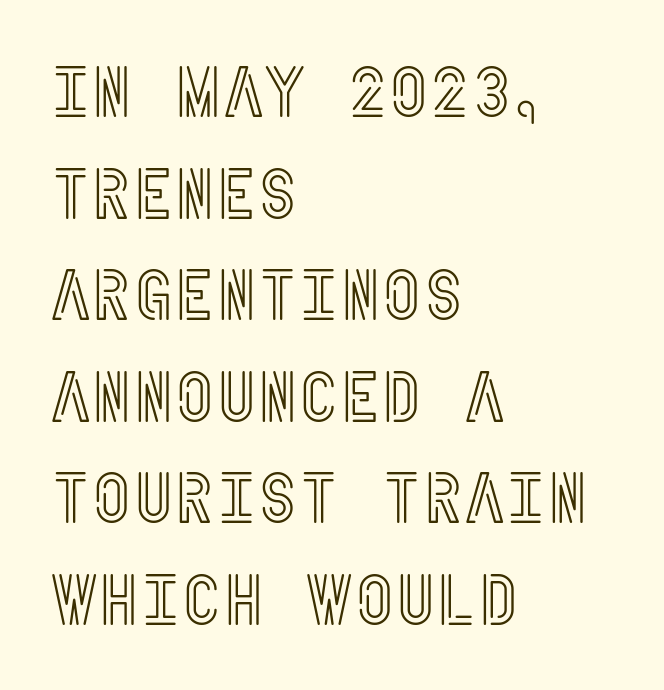
{"italic": "no", "width": "condensed", "x_height": "large", "underline": "no", "align": "left", "line_spacing": "normal", "line_spacing_ratio": 1.43, "letter_spacing": "normal", "letter_spacing_em": 0.0, "glyph_px": 71}
